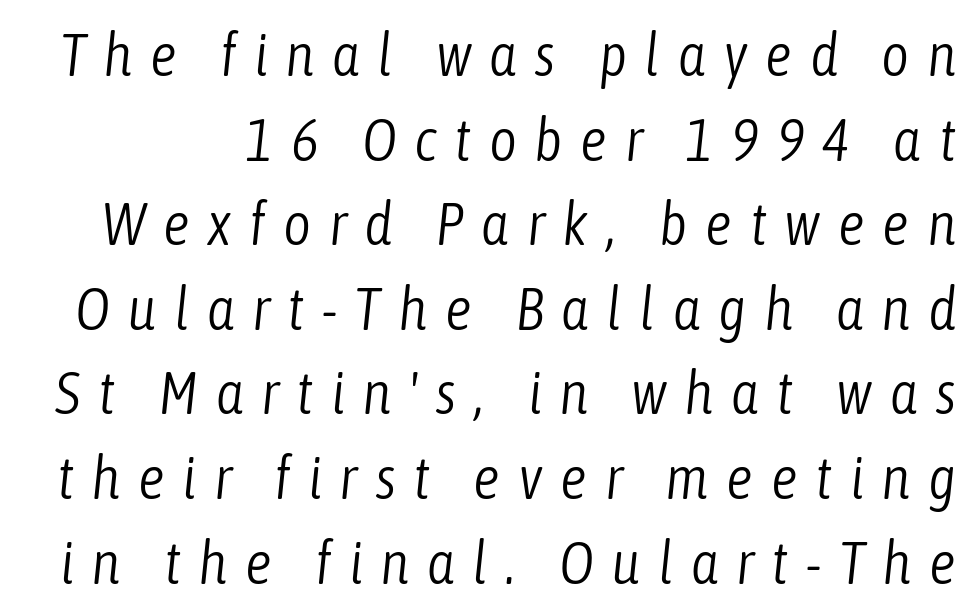
The image shows 60 px light, condensed type, italic (leaning right); set normal line spacing (1.41x), unusually wide letter spacing (+0.29 em), not underlined; low stroke contrast and a medium x-height.
